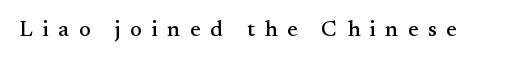
Display-style spreading of the glyphs; the letterfit is very open. Bare-footed words on every line. Italic? Not at all — the glyphs are vertical.
